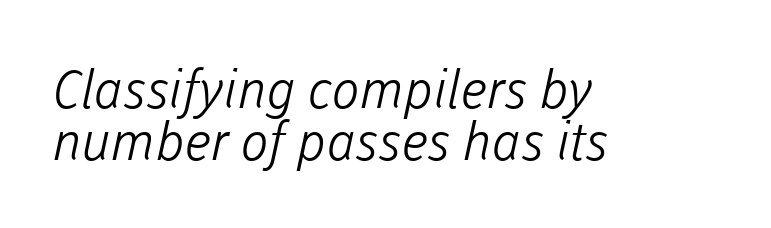
{"serif": "no", "bold": "no", "weight": "light", "width": "normal", "stroke_contrast": "low", "x_height": "medium", "monospaced": "no", "underline": "no", "align": "left", "line_spacing": "tight", "line_spacing_ratio": 0.99, "letter_spacing": "normal", "letter_spacing_em": 0.0, "glyph_px": 53}
